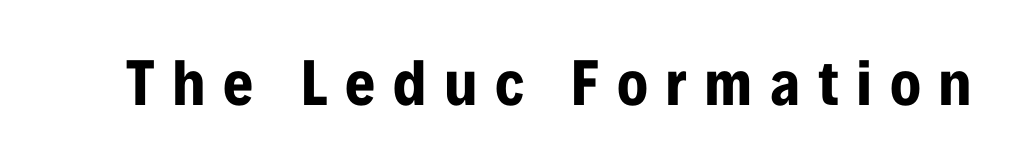
You could not count columns in this text — the font is proportionally spaced. Do the letters lean? They stand straight. Inter-character spacing is expanded well beyond the font's built-in metrics. The baseline area is clear.
